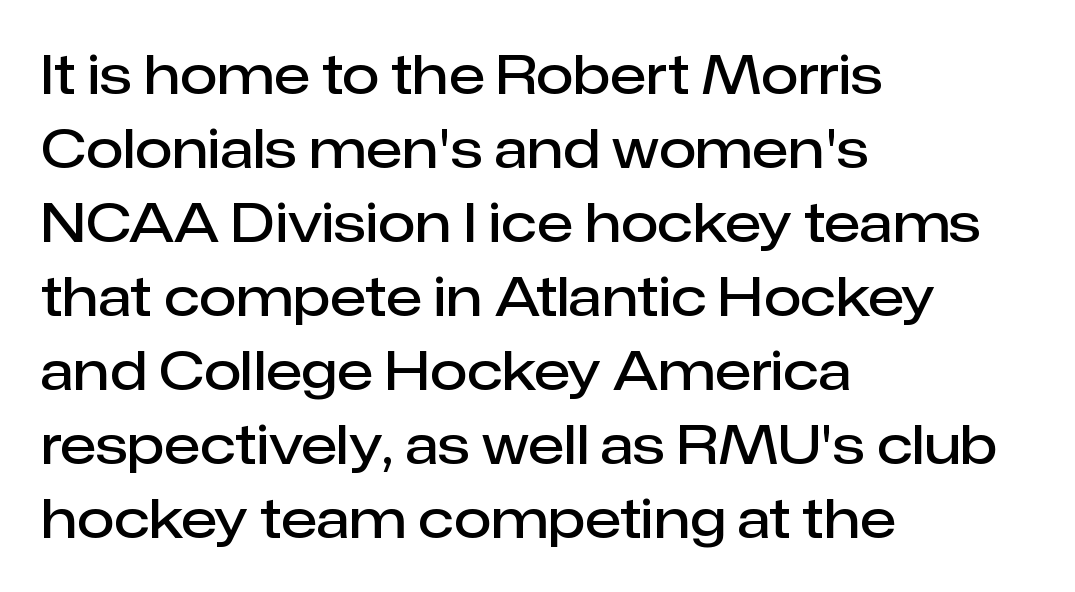
Q: Is the text bold? A: Semi-bold.
Q: Is the text italic (slanted)? A: No, it is upright.
Q: Is the typeface a serif or a sans-serif typeface? A: Sans-serif.
Q: Is the text underlined? A: No.
Q: How is the paragraph aligned? A: Left-aligned.
Q: Is the spacing between letters normal or unusually wide? A: Normal.
Q: Is the spacing between lines tight, normal or loose? A: Normal.
Q: Width (condensed, normal, or wide)? A: Normal.
Q: Stroke contrast? A: Low.
Q: x-height? A: Medium.
Q: Monospaced? A: No.
